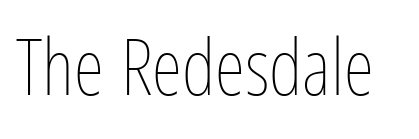
Q: Is the text bold? A: No.
Q: Is the text italic (slanted)? A: No, it is upright.
Q: Is the text underlined? A: No.
Q: Is the spacing between letters normal or unusually wide? A: Normal.
Q: Width (condensed, normal, or wide)? A: Condensed.
Q: Stroke contrast? A: Low.
Q: x-height? A: Medium.
Q: Monospaced? A: No.
